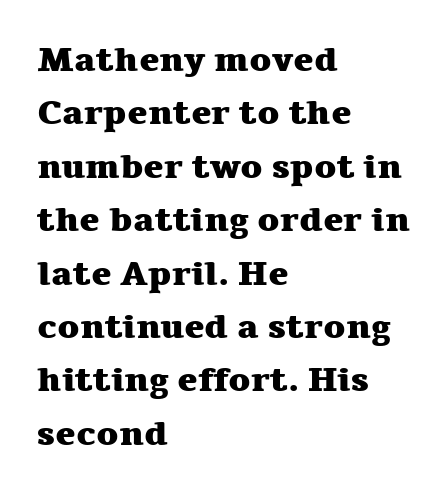
Q: Is the text bold? A: Yes.
Q: Is the text italic (slanted)? A: No, it is upright.
Q: Is the typeface a serif or a sans-serif typeface? A: Serif.
Q: Is the text underlined? A: No.
Q: How is the paragraph aligned? A: Left-aligned.
Q: Is the spacing between letters normal or unusually wide? A: Normal.
Q: Is the spacing between lines tight, normal or loose? A: Normal.
Q: Width (condensed, normal, or wide)? A: Wide.
Q: Stroke contrast? A: Medium.
Q: x-height? A: Medium.
Q: Monospaced? A: No.
